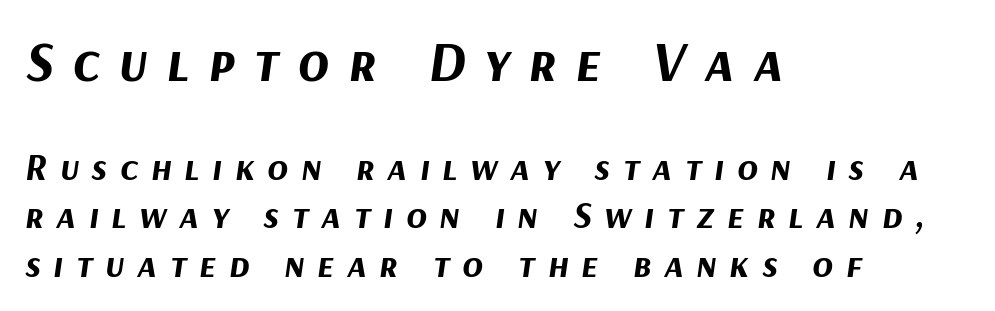
These lines carry a lot of weight — the face is fully bold. Casual observation: everything's shoved over to the left. In terms of posture, this sample is oblique. These lines have a slow, spaced-out rhythm from letter to letter.
